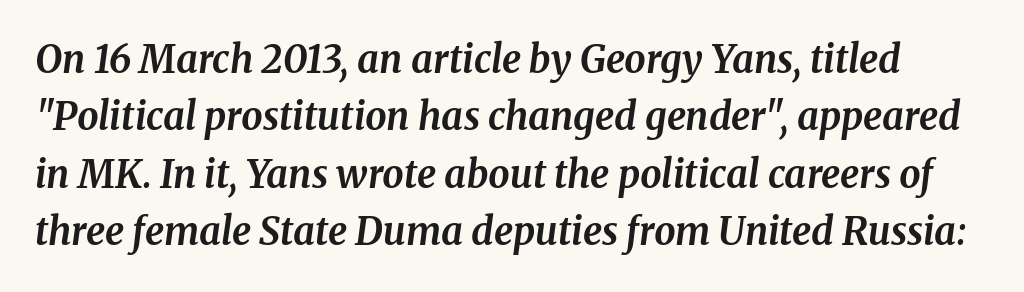
{"serif": "yes", "italic": "yes", "lean": "right", "slant_degrees": 8, "bold": "yes", "weight": "bold", "width": "normal", "stroke_contrast": "medium", "x_height": "medium", "monospaced": "no", "underline": "no", "line_spacing": "normal", "line_spacing_ratio": 1.51, "letter_spacing": "normal", "letter_spacing_em": 0.0, "glyph_px": 38}
